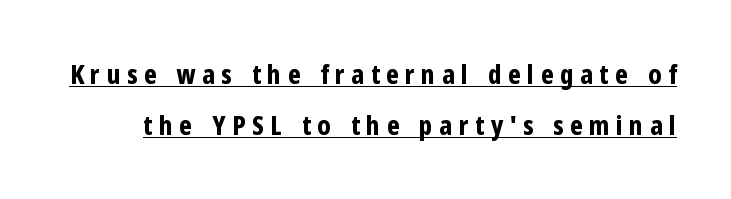
{"italic": "no", "bold": "yes", "underline": "yes", "line_spacing": "loose", "line_spacing_ratio": 1.9, "letter_spacing": "wide", "letter_spacing_em": 0.24, "glyph_px": 27}
